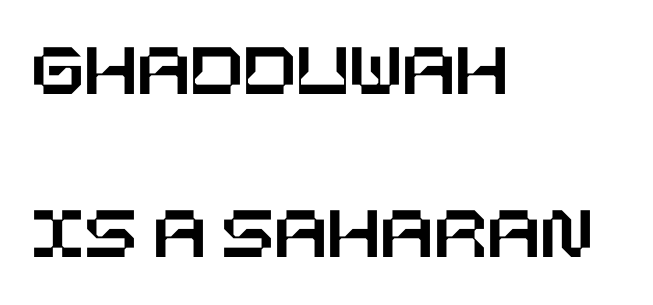
{"italic": "no", "width": "normal", "stroke_contrast": "low", "x_height": "large", "underline": "no", "align": "left", "line_spacing": "loose", "line_spacing_ratio": 2.09, "letter_spacing": "normal", "letter_spacing_em": 0.0, "glyph_px": 78}
